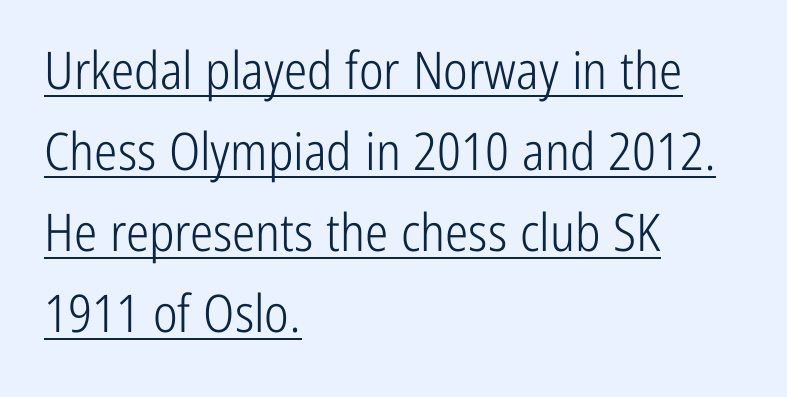
Tracking value appears to be zero — textbook default spacing. A typesetter would label this face a sans. When letters stand straight like this, we call the style roman or upright. Leftover space on each line is placed entirely after the last word.
